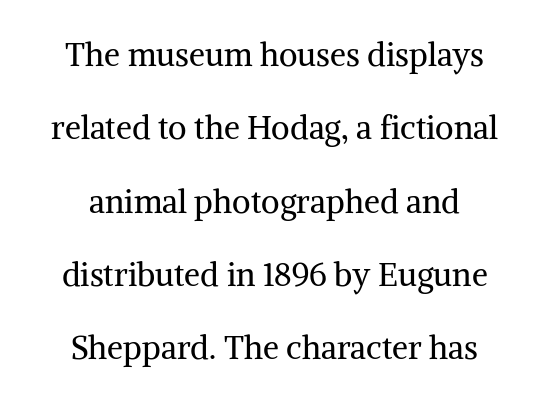
Has an underline been added? It has not. Each word holds together tightly as a unit, with standard inter-letter gaps. This sample has the flowing, uneven cadence of proportional lettering. No heavy texture on the line: the type isn't bold.
